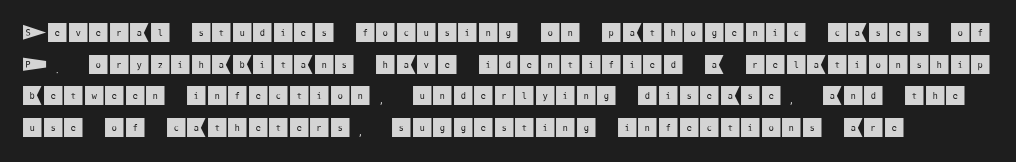
Q: Is the text italic (slanted)? A: No, it is upright.
Q: Is the text underlined? A: No.
Q: Is the spacing between letters normal or unusually wide? A: Normal.
Q: Is the spacing between lines tight, normal or loose? A: Normal.
